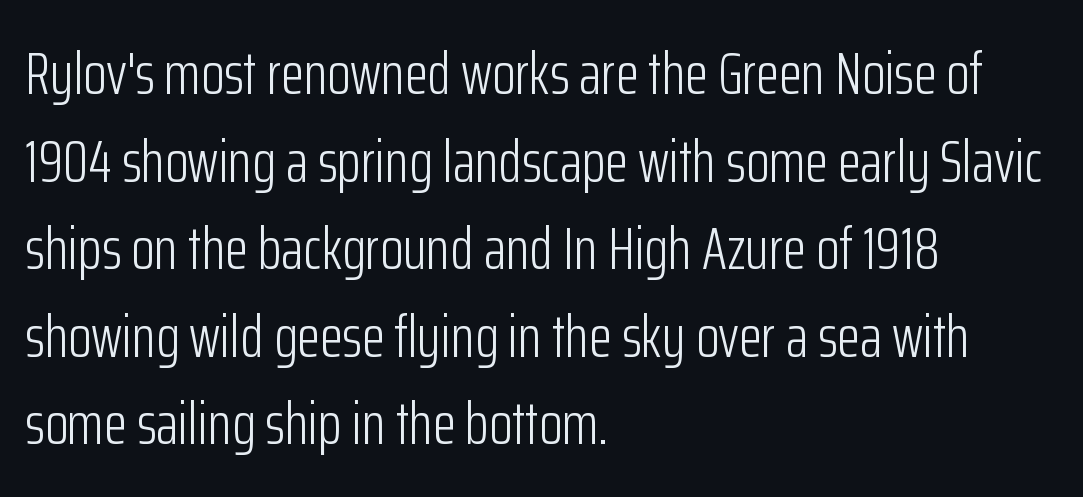
{"serif": "no", "italic": "no", "bold": "no", "weight": "light", "width": "condensed", "stroke_contrast": "low", "x_height": "medium", "monospaced": "no", "underline": "no", "align": "left", "line_spacing": "normal", "line_spacing_ratio": 1.46, "letter_spacing": "normal", "letter_spacing_em": 0.0, "glyph_px": 60}
